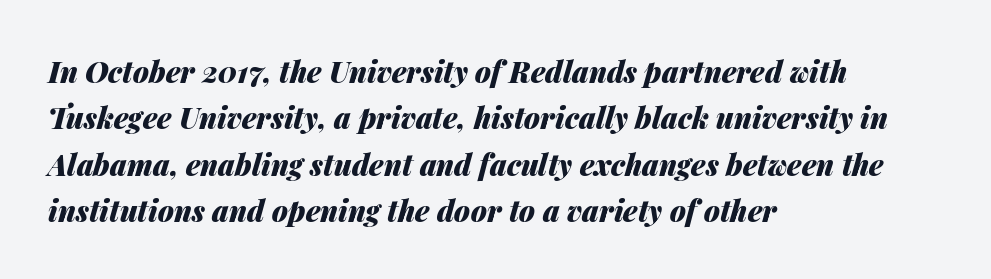
Q: Is the text bold? A: Yes.
Q: Is the text italic (slanted)? A: Yes, it leans right by about 14 degrees.
Q: Is the text underlined? A: No.
Q: How is the paragraph aligned? A: Left-aligned.
Q: Is the spacing between letters normal or unusually wide? A: Normal.
Q: Is the spacing between lines tight, normal or loose? A: Normal.
Q: Width (condensed, normal, or wide)? A: Normal.
Q: Stroke contrast? A: Medium.
Q: x-height? A: Medium.
Q: Monospaced? A: No.
